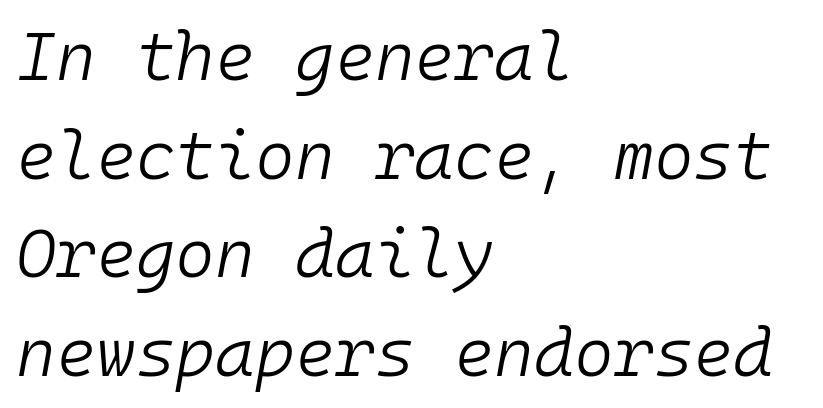
The image shows 68 px light type, italic (leaning right), monospaced; set left-aligned, normal line spacing (1.45x), normal letter spacing, not underlined; low stroke contrast and a medium x-height.
